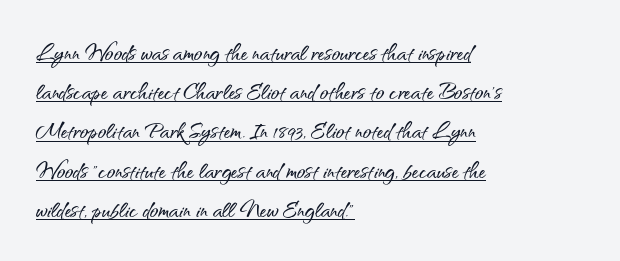
The image shows 28 px sans-serif type; set left-aligned, normal line spacing (1.4x), normal letter spacing, underlined; medium stroke contrast and a small x-height.
